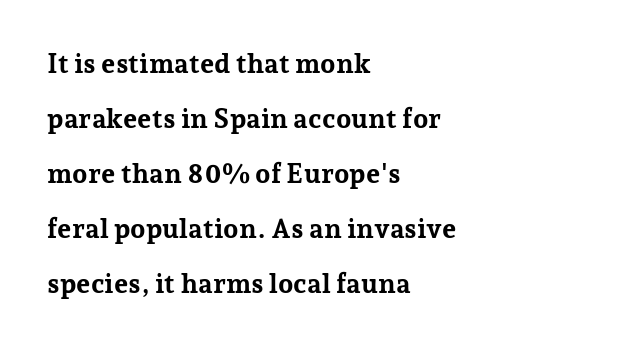
{"italic": "no", "bold": "yes", "underline": "no", "align": "left", "line_spacing": "loose", "line_spacing_ratio": 2.04, "letter_spacing": "normal", "letter_spacing_em": 0.0, "glyph_px": 27}
